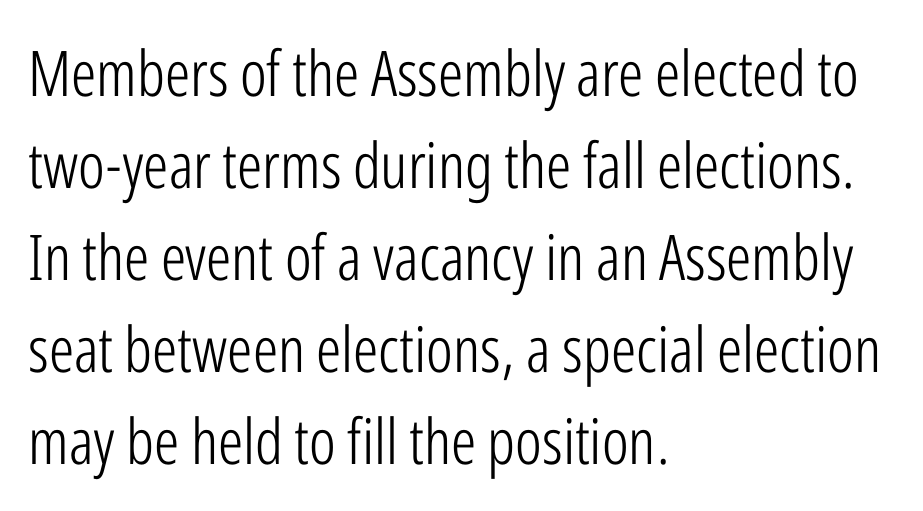
The image shows 63 px light, condensed sans-serif type, upright; set left-aligned, normal line spacing (1.46x), normal letter spacing, not underlined; low stroke contrast and a medium x-height.
